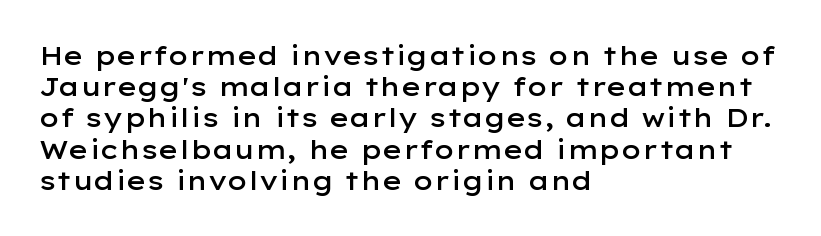
The image shows 26 px text type, upright; set left-aligned, line spacing 1.2x, normal letter spacing, not underlined.
